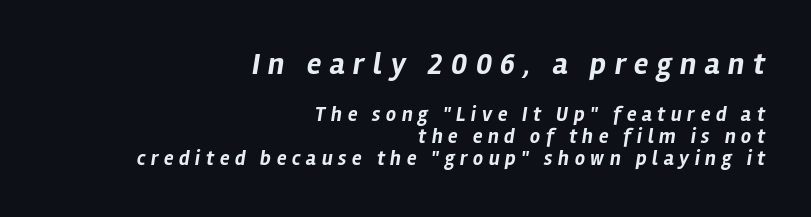
The image shows 30 px bold type, italic (leaning right); set right-aligned, tight line spacing (1.08x), unusually wide letter spacing (+0.28 em), not underlined; the first (top) block is 1.5x larger; low stroke contrast and a medium x-height.
